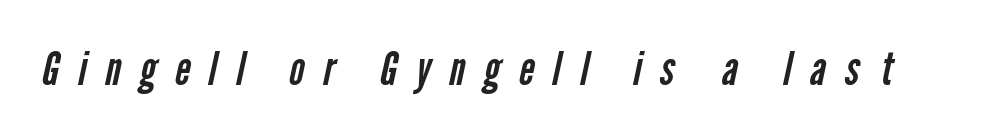
You can tell from the bare stems that sans-serif type was used. Look at the tracking — it's clearly loosened, letters drifting apart. Type without underlining. Stems and bowls with no extra thickness — not bold. These lines are rendered in a variable-pitch font.
